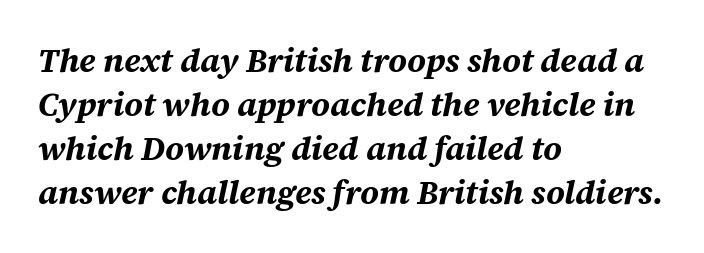
Visually the block forms a straight wall on the left and a jagged coastline on the right. The strokes are fattened all the way to bold. The designer left line spacing at the default. Italic: yes, the glyphs are oblique. Descenders hang freely into open space.
